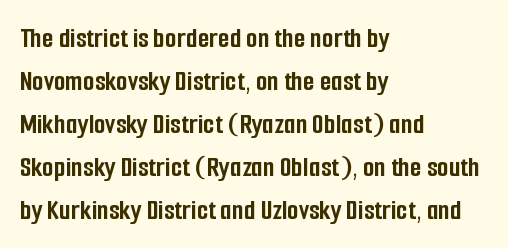
Q: Is the text bold? A: Yes.
Q: Is the text italic (slanted)? A: No, it is upright.
Q: Is the typeface a serif or a sans-serif typeface? A: Sans-serif.
Q: Is the text underlined? A: No.
Q: How is the paragraph aligned? A: Left-aligned.
Q: Is the spacing between letters normal or unusually wide? A: Normal.
Q: Is the spacing between lines tight, normal or loose? A: Normal.
Q: Width (condensed, normal, or wide)? A: Condensed.
Q: Stroke contrast? A: Low.
Q: x-height? A: Medium.
Q: Monospaced? A: No.
